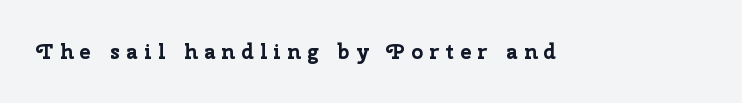
Q: Is the text bold? A: Yes.
Q: Is the text italic (slanted)? A: No, it is upright.
Q: Is the text underlined? A: No.
Q: Is the spacing between letters normal or unusually wide? A: Unusually wide.
